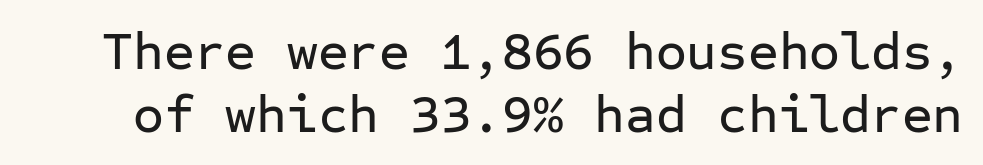
The image shows 53 px sans-serif type, upright, monospaced; set line spacing 1.19x, normal letter spacing, not underlined; low stroke contrast and a medium x-height.
